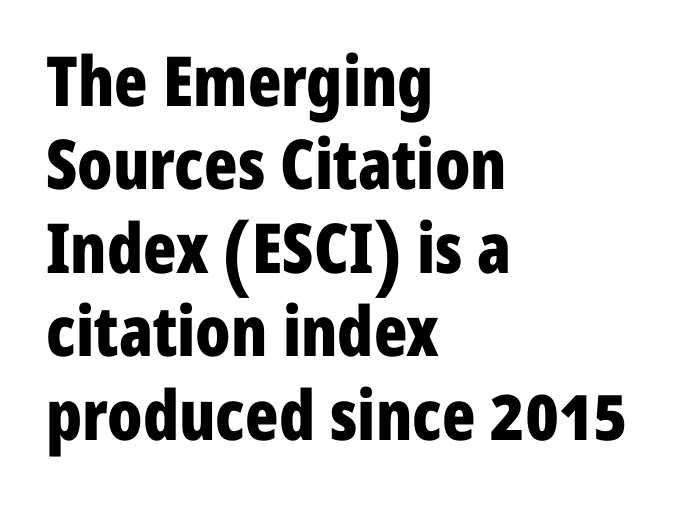
Proportional: the letters do not fall into vertical columns. Inter-character spacing is left at the font's built-in metrics. Horizontally, the lines are justified to the leading edge only. Type without underlining. Posture: upright roman.
